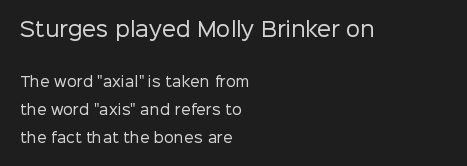
The image shows 20 px text type, upright; set left-aligned, loose line spacing (1.97x), normal letter spacing, not underlined; the first (top) block is 1.43x larger.
